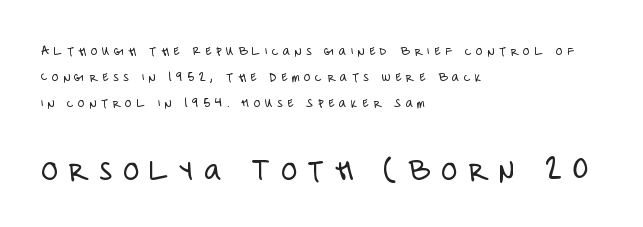
Glance below the letters and you will spot only blank space. All the whitespace from short lines collects on the right. Display-style spreading of the glyphs; the letterfit is very open. This sample uses an upright cut, with every glyph sitting square on the baseline. The composition opens small and finishes big.
